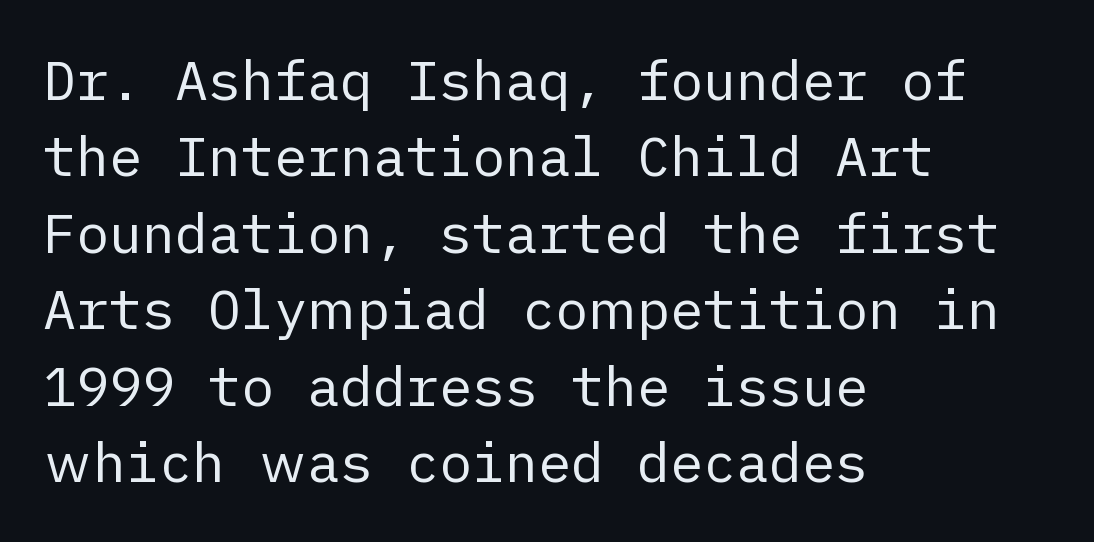
{"serif": "no", "italic": "no", "bold": "no", "weight": "regular", "width": "normal", "stroke_contrast": "low", "x_height": "medium", "underline": "no", "align": "left", "line_spacing": "normal", "line_spacing_ratio": 1.39, "letter_spacing": "normal", "letter_spacing_em": 0.0, "glyph_px": 55}
